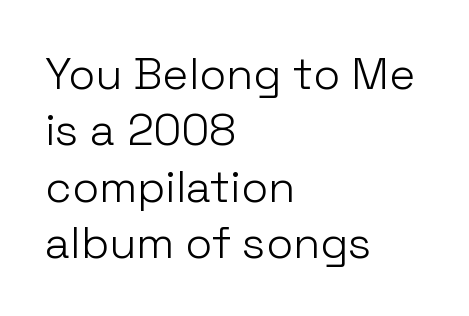
{"serif": "no", "italic": "no", "bold": "no", "weight": "light", "width": "normal", "stroke_contrast": "low", "x_height": "medium", "monospaced": "no", "underline": "no", "align": "left", "line_spacing": "normal", "line_spacing_ratio": 1.28, "letter_spacing": "normal", "letter_spacing_em": 0.0, "glyph_px": 44}
